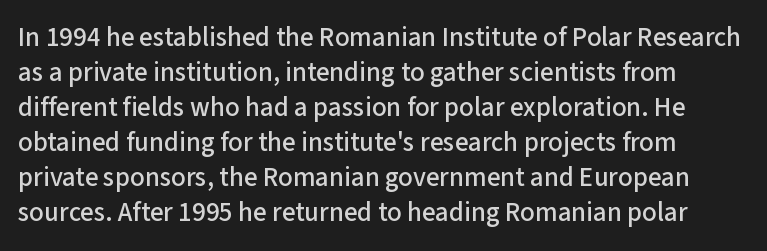
The image shows 27 px text type, upright; set normal line spacing (1.3x), normal letter spacing, not underlined.
